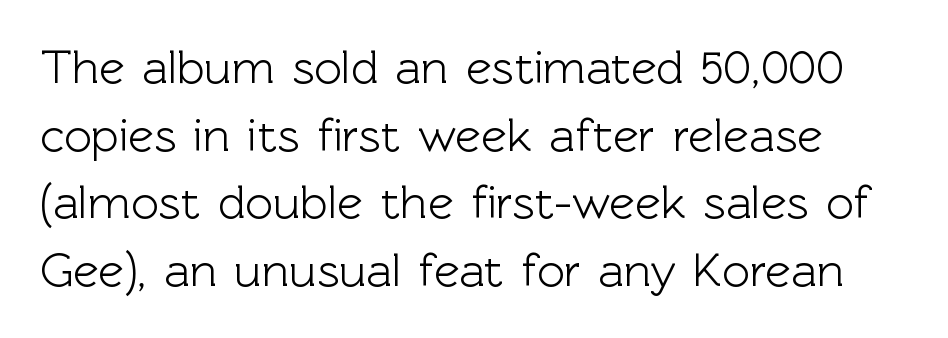
The image shows 48 px sans-serif type, upright; set normal line spacing (1.41x), normal letter spacing, not underlined; a medium x-height.
